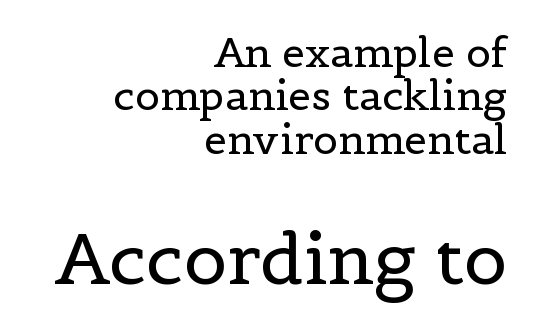
Q: Is the text bold? A: No.
Q: Is the text italic (slanted)? A: No, it is upright.
Q: Is the typeface a serif or a sans-serif typeface? A: Serif.
Q: Is the text underlined? A: No.
Q: How is the paragraph aligned? A: Right-aligned.
Q: Is the spacing between letters normal or unusually wide? A: Normal.
Q: Is the spacing between lines tight, normal or loose? A: Tight.
Q: Which block of text is set in a larger size, the first (top) or the second (bottom)? A: The second (bottom) one.
Q: Width (condensed, normal, or wide)? A: Normal.
Q: x-height? A: Medium.
Q: Monospaced? A: No.
